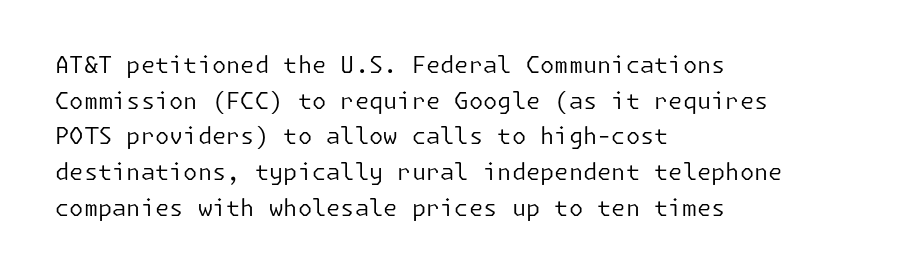
The image shows 23 px text type, upright; set left-aligned, normal line spacing (1.55x), normal letter spacing, not underlined.
